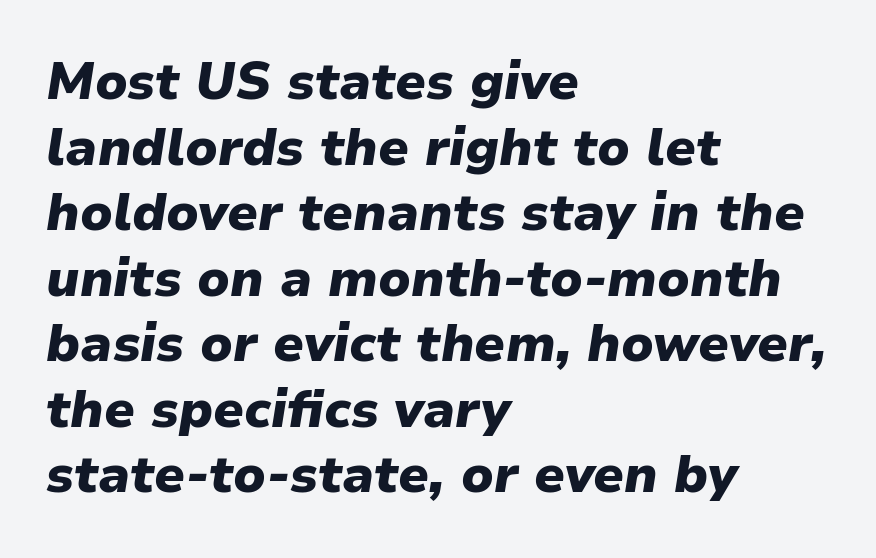
The image shows 52 px heavy type, italic (leaning right); set left-aligned, normal line spacing (1.26x), normal letter spacing, not underlined; low stroke contrast and a medium x-height.
